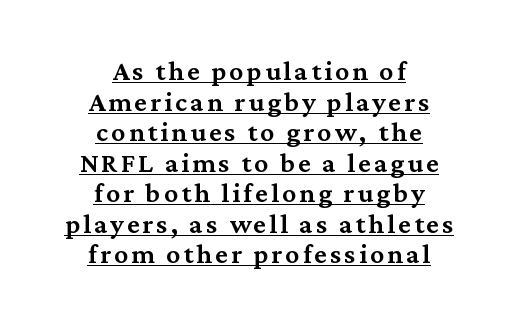
Q: Is the text bold? A: Semi-bold.
Q: Is the text italic (slanted)? A: No, it is upright.
Q: Is the typeface a serif or a sans-serif typeface? A: Serif.
Q: Is the text underlined? A: Yes.
Q: How is the paragraph aligned? A: Centered.
Q: Is the spacing between lines tight, normal or loose? A: Tight.
Q: Width (condensed, normal, or wide)? A: Normal.
Q: Stroke contrast? A: Medium.
Q: x-height? A: Medium.
Q: Monospaced? A: No.
